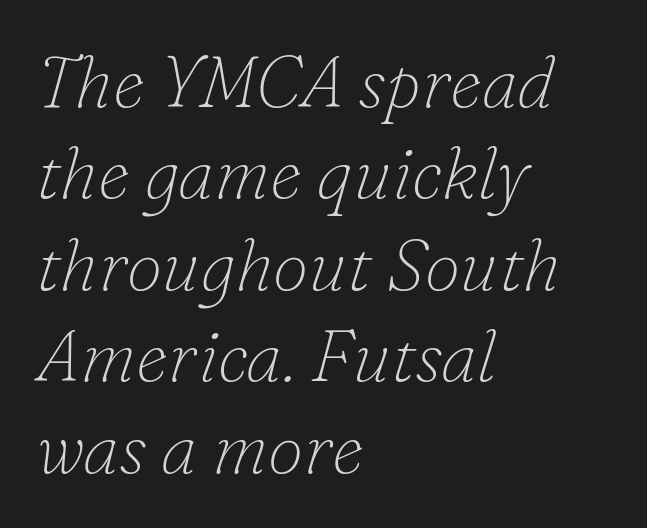
{"serif": "yes", "italic": "yes", "lean": "right", "slant_degrees": 16, "bold": "no", "weight": "thin", "width": "normal", "stroke_contrast": "low", "x_height": "small", "monospaced": "no", "underline": "no", "align": "left", "line_spacing": "normal", "line_spacing_ratio": 1.27, "letter_spacing": "normal", "letter_spacing_em": 0.0, "glyph_px": 72}
